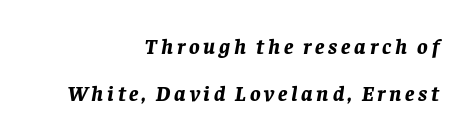
{"italic": "yes", "lean": "right", "slant_degrees": 8, "bold": "yes", "underline": "no", "align": "right", "line_spacing": "loose", "line_spacing_ratio": 2.14, "glyph_px": 22}
